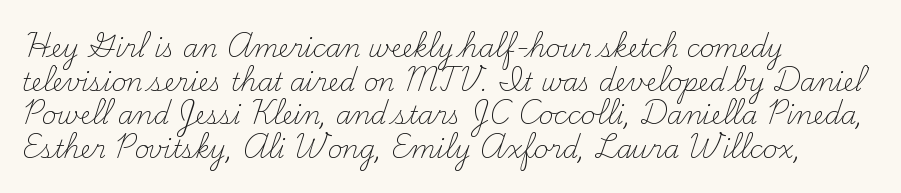
The image shows 25 px text type; set left-aligned, normal line spacing (1.35x), normal letter spacing, not underlined.
